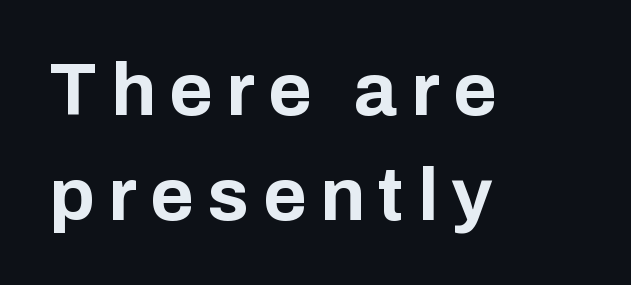
Q: Is the text bold? A: Yes.
Q: Is the text italic (slanted)? A: No, it is upright.
Q: Is the typeface a serif or a sans-serif typeface? A: Sans-serif.
Q: Is the text underlined? A: No.
Q: How is the paragraph aligned? A: Left-aligned.
Q: Is the spacing between lines tight, normal or loose? A: Normal.
Q: Width (condensed, normal, or wide)? A: Normal.
Q: Stroke contrast? A: Low.
Q: x-height? A: Medium.
Q: Monospaced? A: No.
